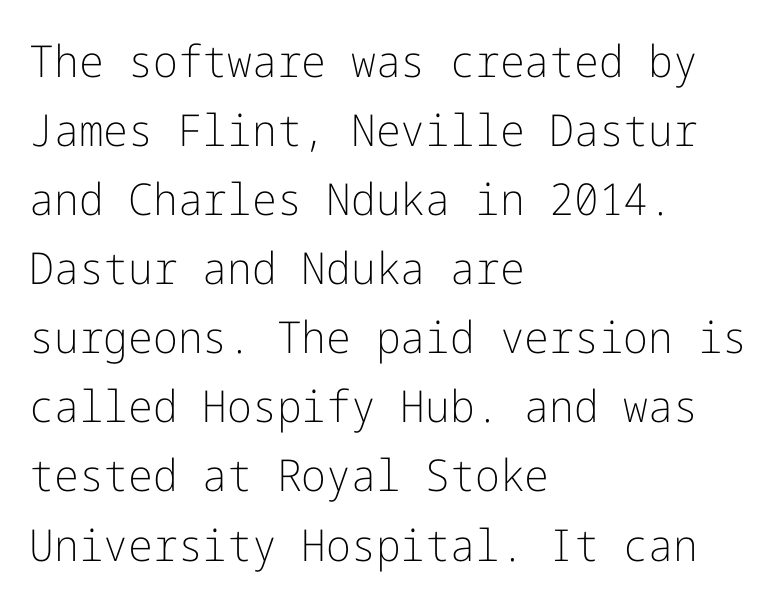
Q: Is the text bold? A: No.
Q: Is the text italic (slanted)? A: No, it is upright.
Q: Is the typeface a serif or a sans-serif typeface? A: Sans-serif.
Q: Is the text underlined? A: No.
Q: How is the paragraph aligned? A: Left-aligned.
Q: Is the spacing between letters normal or unusually wide? A: Normal.
Q: Is the spacing between lines tight, normal or loose? A: Normal.
Q: Width (condensed, normal, or wide)? A: Normal.
Q: Stroke contrast? A: Low.
Q: x-height? A: Medium.
